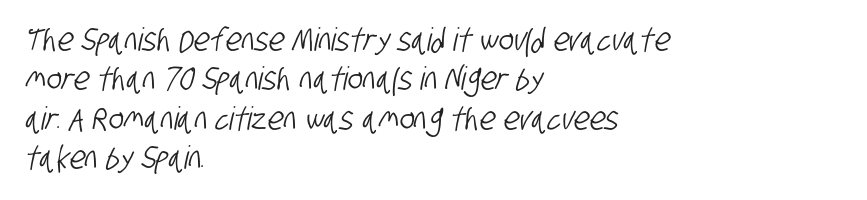
{"serif": "no", "width": "condensed", "stroke_contrast": "low", "x_height": "large", "monospaced": "no", "underline": "no", "align": "left", "line_spacing_ratio": 1.23, "letter_spacing": "normal", "letter_spacing_em": 0.0, "glyph_px": 32}
